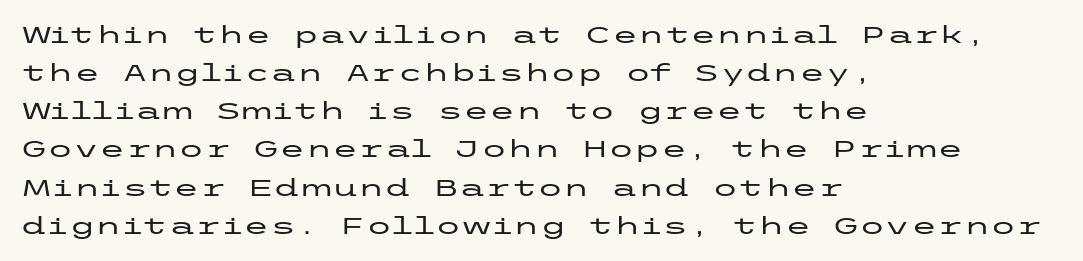
Q: Is the text italic (slanted)? A: No, it is upright.
Q: Is the text underlined? A: No.
Q: How is the paragraph aligned? A: Left-aligned.
Q: Is the spacing between letters normal or unusually wide? A: Normal.
Q: Is the spacing between lines tight, normal or loose? A: Normal.
